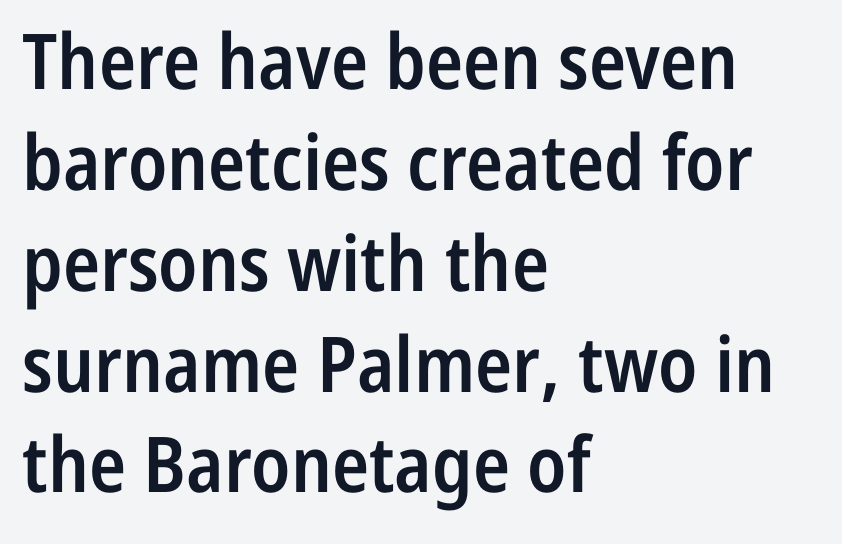
The letters sit at their default tracking, neither squeezed nor spread. Classification — sans serif. The gap between lines stays unmarked. Quick note: interline space is typical. Horizontal alignment here is leftward, the default for most running prose.
